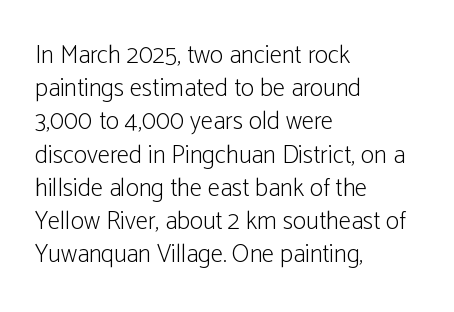
These lines sit exactly where default settings would place them. Decoration check: the copy has no underline. The typeface has the unassuming heft of standard copy or less. Horizontal alignment here is leftward, the default for most running prose.
